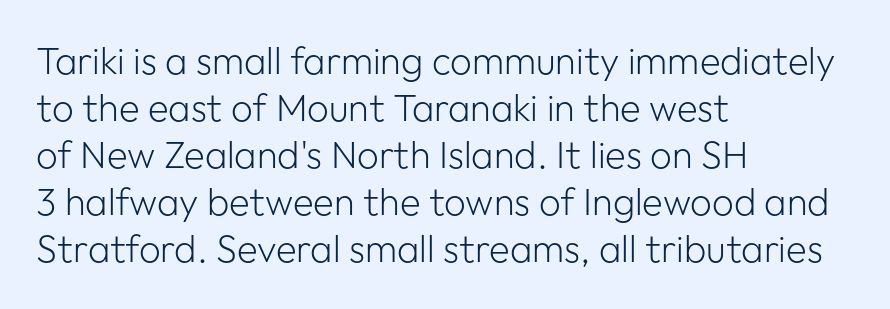
{"serif": "no", "italic": "no", "bold": "no", "weight": "light", "width": "normal", "stroke_contrast": "low", "x_height": "medium", "monospaced": "no", "underline": "no", "align": "left", "line_spacing_ratio": 1.24, "letter_spacing": "normal", "letter_spacing_em": 0.0, "glyph_px": 38}
